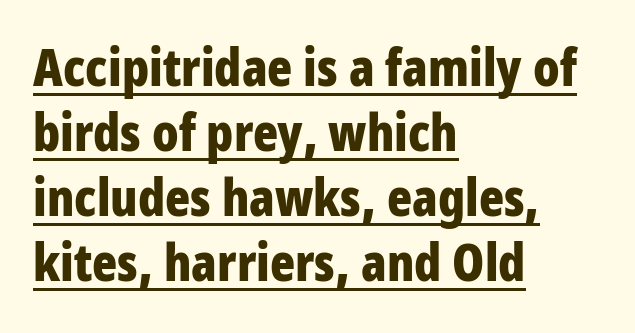
Q: Is the text bold? A: Yes.
Q: Is the text italic (slanted)? A: No, it is upright.
Q: Is the typeface a serif or a sans-serif typeface? A: Sans-serif.
Q: Is the text underlined? A: Yes.
Q: How is the paragraph aligned? A: Left-aligned.
Q: Is the spacing between letters normal or unusually wide? A: Normal.
Q: Is the spacing between lines tight, normal or loose? A: Normal.
Q: Width (condensed, normal, or wide)? A: Condensed.
Q: Stroke contrast? A: Low.
Q: x-height? A: Large.
Q: Monospaced? A: No.
